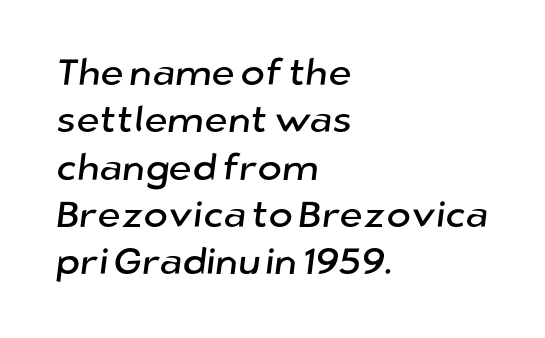
The image shows 37 px sans-serif type; set left-aligned, normal line spacing (1.28x), normal letter spacing, not underlined; low stroke contrast and a medium x-height.
